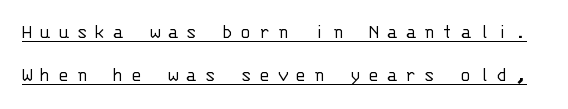
{"italic": "no", "bold": "no", "underline": "yes", "line_spacing": "loose", "line_spacing_ratio": 2.04, "letter_spacing": "wide", "letter_spacing_em": 0.33, "glyph_px": 21}
